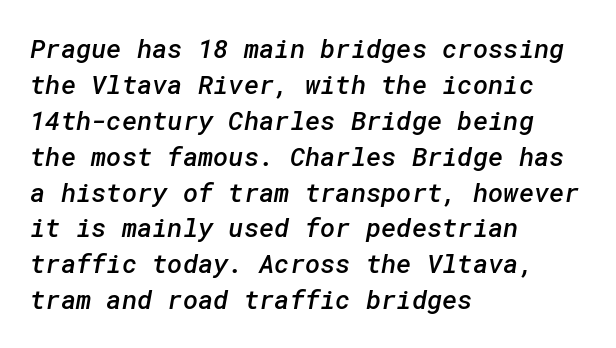
{"bold": "semi", "underline": "no", "align": "left", "line_spacing": "normal", "line_spacing_ratio": 1.38, "letter_spacing": "normal", "letter_spacing_em": 0.0, "glyph_px": 26}
